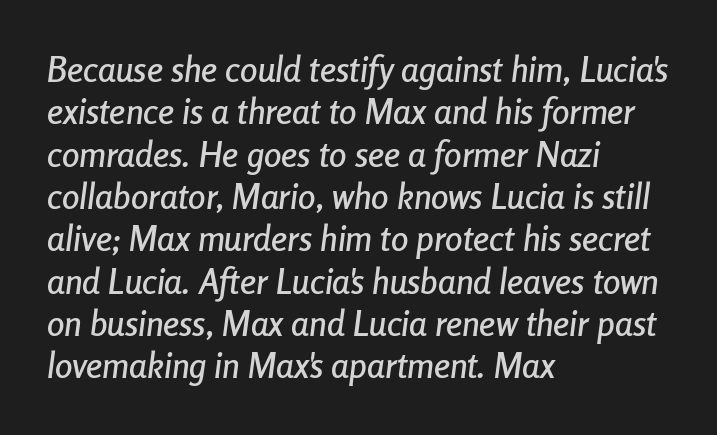
Q: Is the text italic (slanted)? A: Yes, it leans right by about 8 degrees.
Q: Is the text underlined? A: No.
Q: How is the paragraph aligned? A: Left-aligned.
Q: Is the spacing between letters normal or unusually wide? A: Normal.
Q: Width (condensed, normal, or wide)? A: Condensed.
Q: Stroke contrast? A: Low.
Q: x-height? A: Medium.
Q: Monospaced? A: No.
